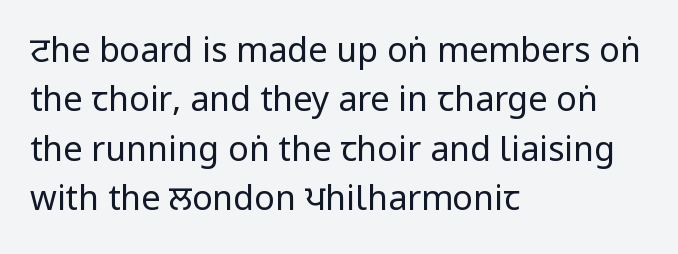
Q: Is the text bold? A: No.
Q: Is the text italic (slanted)? A: No, it is upright.
Q: Is the typeface a serif or a sans-serif typeface? A: Sans-serif.
Q: Is the text underlined? A: No.
Q: How is the paragraph aligned? A: Left-aligned.
Q: Is the spacing between letters normal or unusually wide? A: Normal.
Q: Is the spacing between lines tight, normal or loose? A: Normal.
Q: Width (condensed, normal, or wide)? A: Condensed.
Q: Stroke contrast? A: Low.
